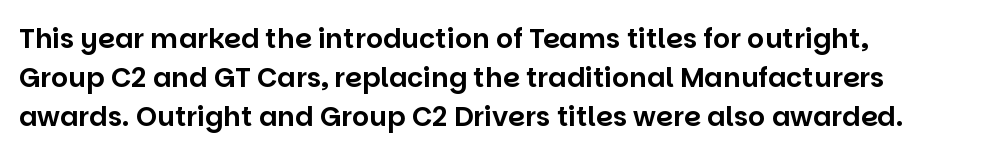
Q: Is the text italic (slanted)? A: No, it is upright.
Q: Is the text underlined? A: No.
Q: How is the paragraph aligned? A: Left-aligned.
Q: Is the spacing between letters normal or unusually wide? A: Normal.
Q: Is the spacing between lines tight, normal or loose? A: Normal.
